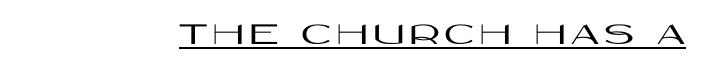
{"serif": "no", "italic": "no", "width": "wide", "stroke_contrast": "high", "x_height": "large", "monospaced": "no", "underline": "yes", "glyph_px": 33}
